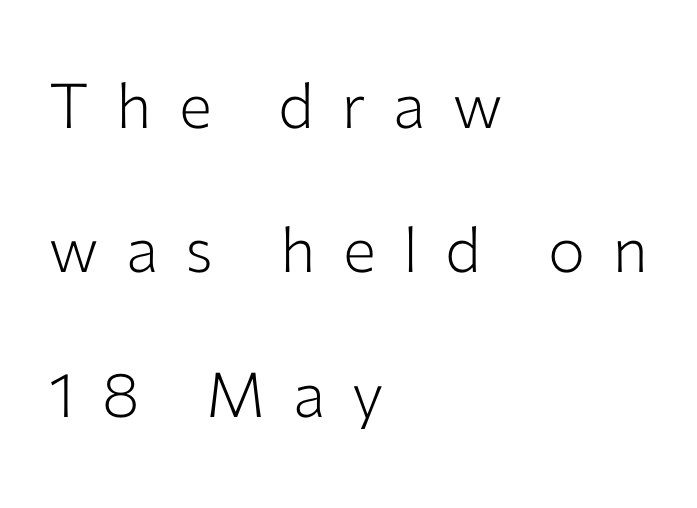
Compared with typical paragraphs, the rows here are farther apart. The gap between lines stays unmarked. Proportional: the letters do not fall into vertical columns. Weight: regular or lighter.
